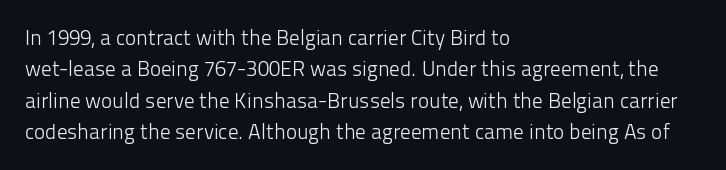
The image shows 21 px text type, upright; set left-aligned, normal line spacing (1.49x), normal letter spacing, not underlined.
